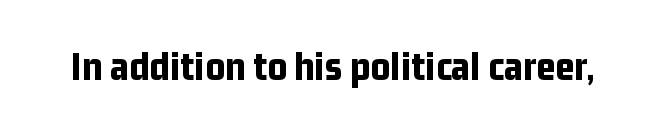
Honestly, there is no underline to notice here at all. This is heavy type, rendered in bold. Posture: upright roman. The designer went with a sans here, leaving each stem footless. This sample uses plain, unmodified letter spacing. You could not count columns in this text — the font is proportionally spaced.
